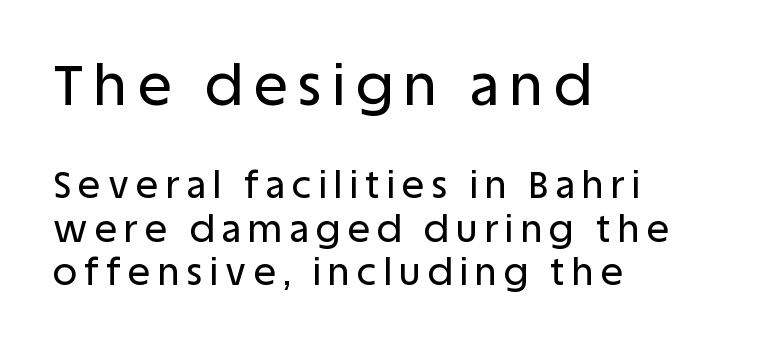
{"serif": "no", "italic": "no", "width": "normal", "stroke_contrast": "low", "x_height": "large", "monospaced": "no", "underline": "no", "align": "left", "line_spacing_ratio": 1.17, "letter_spacing": "wide", "letter_spacing_em": 0.2, "larger_block": "first", "size_ratio": 1.51, "glyph_px": 56}
